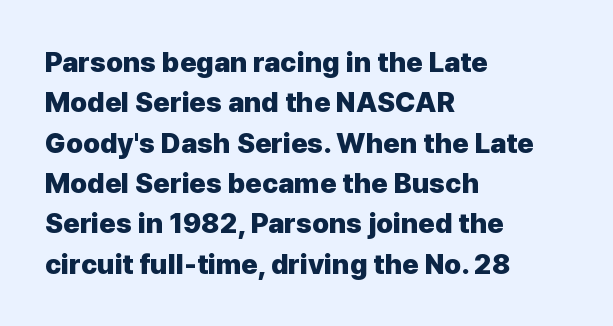
This is heavy type, rendered in bold. Students, observe: this is what conventionally led text looks like. Posture: straight, roman, zero tilt. Each line starts at the same left margin while the right side varies.
